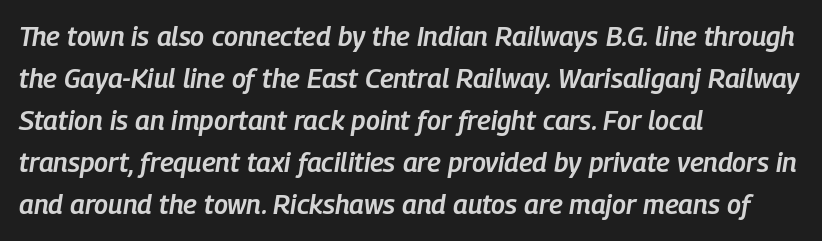
Yep, that's italic — everything's leaning. This sample is left-justified, so line endings fall wherever the words run out. Nobody touched the tracking dial on this one. This block has exactly the height ordinary leading produces. The foot of each line stays bare and open.
